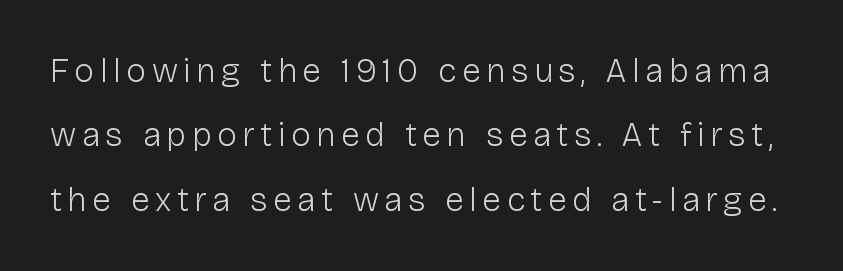
The image shows 34 px light sans-serif type, upright; set line spacing 1.89x, not underlined; low stroke contrast and a medium x-height.
